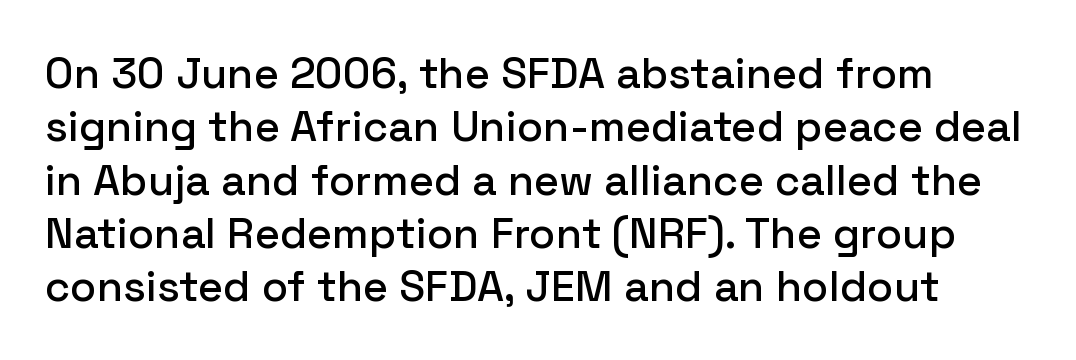
The image shows 43 px sans-serif type, upright; set line spacing 1.24x, normal letter spacing, not underlined; low stroke contrast and a medium x-height.
